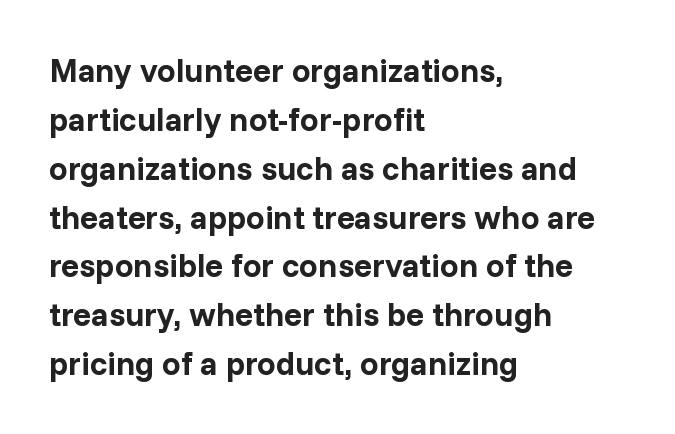
{"serif": "no", "italic": "no", "bold": "yes", "weight": "bold", "width": "normal", "stroke_contrast": "low", "x_height": "medium", "monospaced": "no", "underline": "no", "align": "left", "line_spacing": "normal", "line_spacing_ratio": 1.48, "letter_spacing": "normal", "letter_spacing_em": 0.0, "glyph_px": 33}
